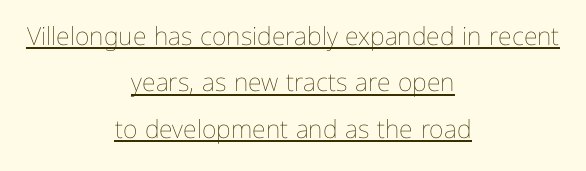
Q: Is the text bold? A: No.
Q: Is the text italic (slanted)? A: No, it is upright.
Q: Is the text underlined? A: Yes.
Q: How is the paragraph aligned? A: Centered.
Q: Is the spacing between letters normal or unusually wide? A: Normal.
